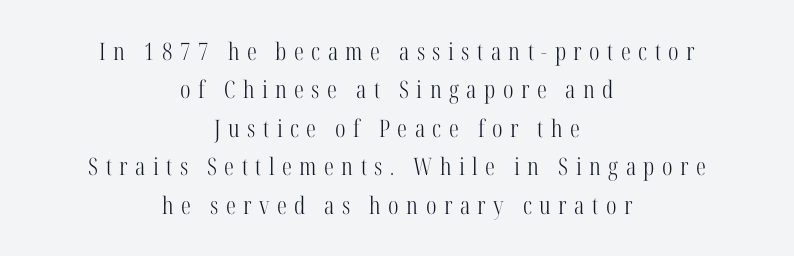
Each new line begins a customary step beneath the previous one. Glance below the letters and you will spot only blank space. Stems here are at most as thick as an everyday book face. When letters stand straight like this, we call the style roman or upright. Where is the straight margin? There isn't one; the lines are centered. Each word looks stretched out because of the extra space between its letters.
